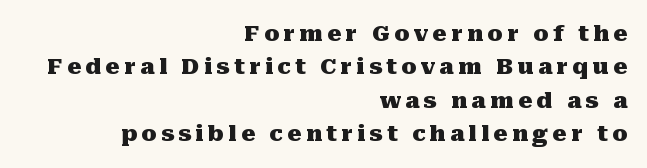
Bold? Absolutely — the strokes are thick and heavy. Regarding leading, the lines here are spaced in the standard way. Style check: upright. The lines are quadded right. Caption: expanded tracking, letters set apart. The glyphs are unaccompanied by any horizontal stroke below them.
